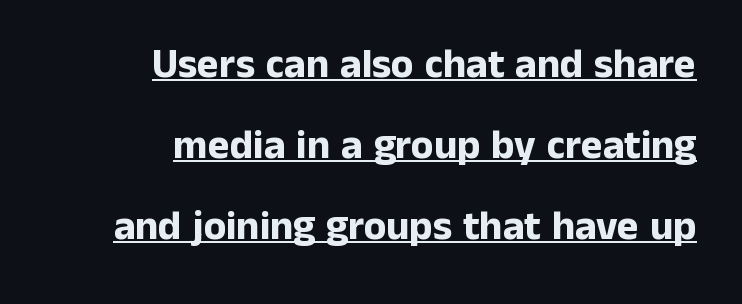
Q: Is the text bold? A: Yes.
Q: Is the text italic (slanted)? A: No, it is upright.
Q: Is the typeface a serif or a sans-serif typeface? A: Sans-serif.
Q: Is the text underlined? A: Yes.
Q: How is the paragraph aligned? A: Right-aligned.
Q: Is the spacing between letters normal or unusually wide? A: Normal.
Q: Is the spacing between lines tight, normal or loose? A: Loose.
Q: Width (condensed, normal, or wide)? A: Normal.
Q: Stroke contrast? A: Low.
Q: x-height? A: Medium.
Q: Monospaced? A: No.
